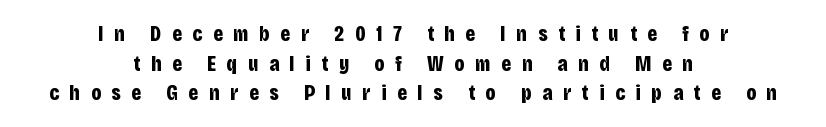
{"italic": "no", "bold": "yes", "underline": "no", "align": "center", "line_spacing": "normal", "line_spacing_ratio": 1.35, "letter_spacing": "wide", "letter_spacing_em": 0.48, "glyph_px": 22}
